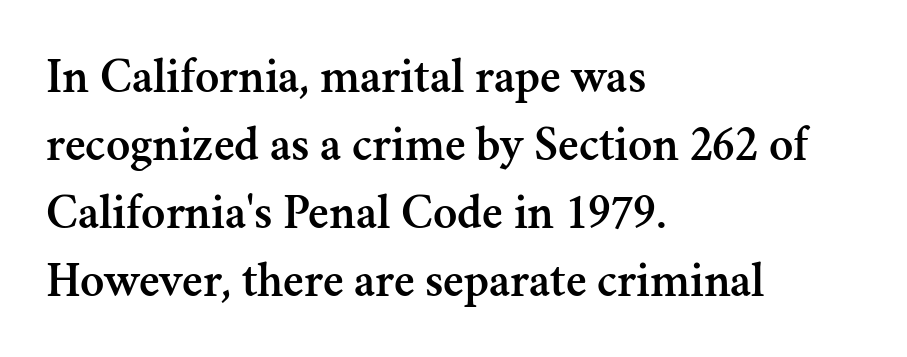
Notice how descenders clear the ascenders below comfortably — that's standard leading. Notice how the passage keeps a crisp vertical edge on the left only. Letterform terminals end in serifs throughout the passage. The letterforms sit shoulder to shoulder at normal distance. The foot of each line stays bare and open.
